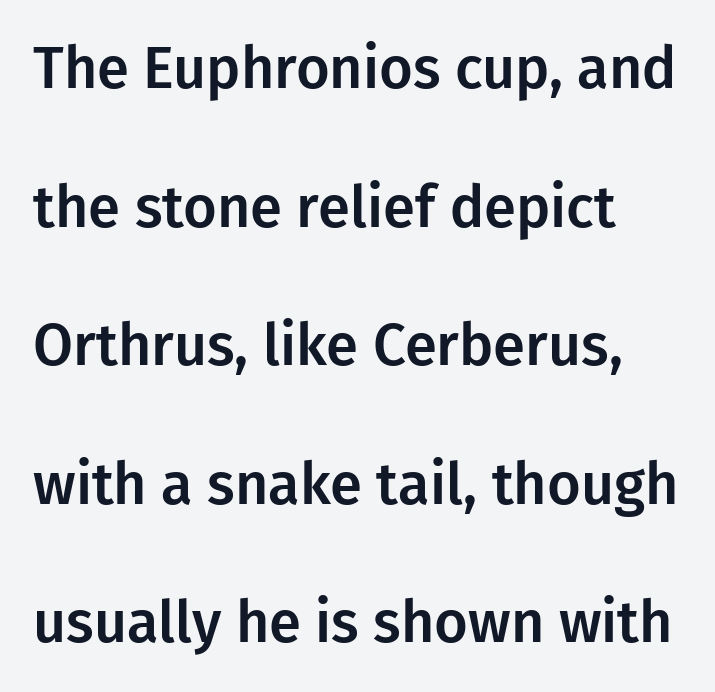
The type sits square on the baseline with zero lean. Unlike a traditional serif, this face leaves its strokes unadorned. Descenders hang freely into open space. Teacher's note: observe the even left margin — that is flush-left alignment. Is this a fixed-width face? No — the glyphs have proportional, varying widths.
